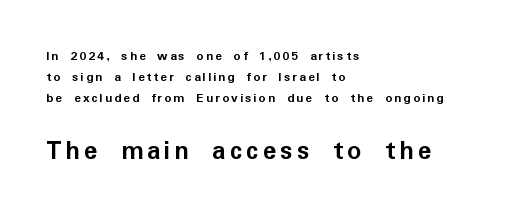
Q: Is the text bold? A: Yes.
Q: Is the text italic (slanted)? A: No, it is upright.
Q: Is the typeface a serif or a sans-serif typeface? A: Sans-serif.
Q: Is the text underlined? A: No.
Q: How is the paragraph aligned? A: Left-aligned.
Q: Is the spacing between lines tight, normal or loose? A: Normal.
Q: Which block of text is set in a larger size, the first (top) or the second (bottom)? A: The second (bottom) one.
Q: Width (condensed, normal, or wide)? A: Normal.
Q: Stroke contrast? A: Low.
Q: x-height? A: Medium.
Q: Monospaced? A: No.
